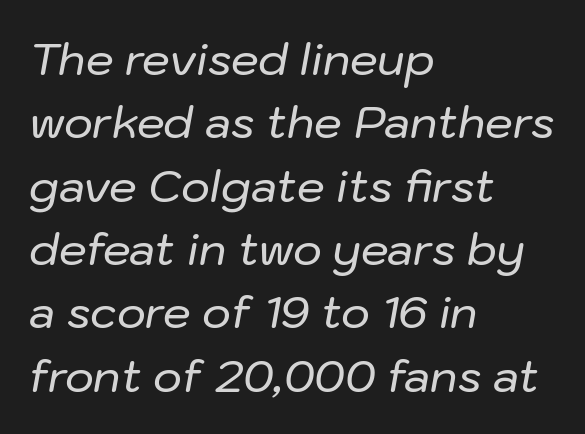
The lines are quadded left. No word sits above an underline. Posture: slanted. Regular leading. Proportional: the letters do not fall into vertical columns.
